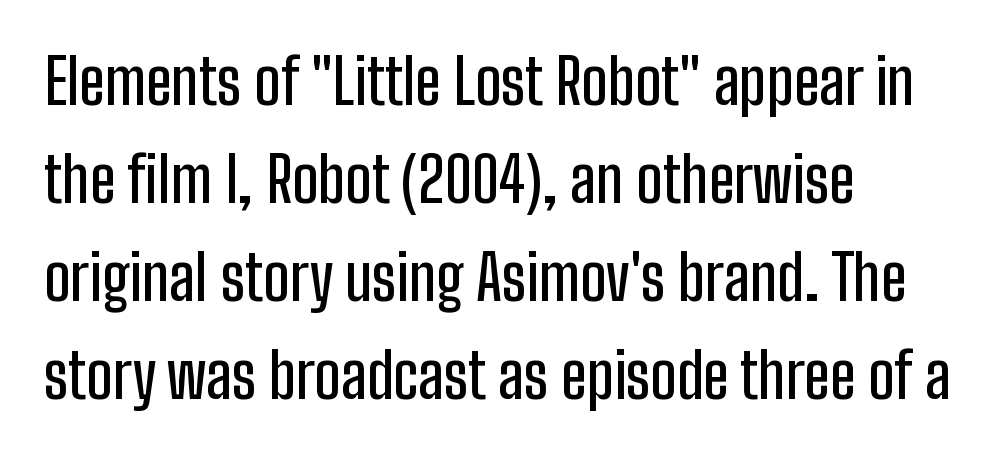
The image shows 62 px condensed sans-serif type, upright; set left-aligned, normal line spacing (1.58x), normal letter spacing, not underlined; low stroke contrast and a medium x-height.
